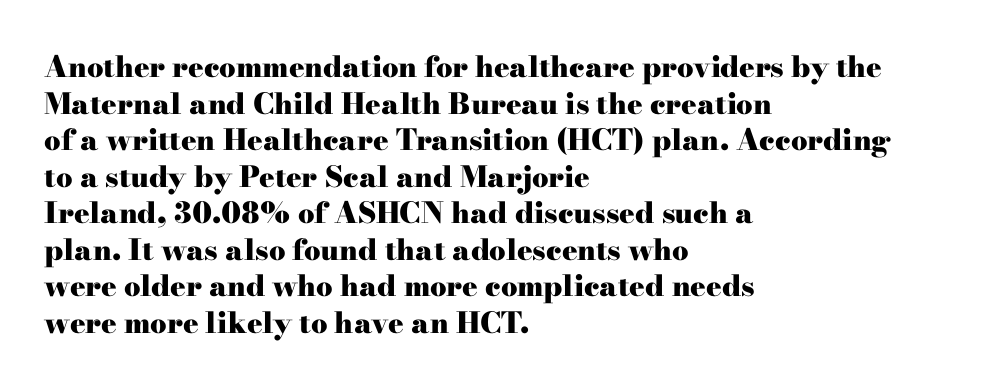
Q: Is the text bold? A: Yes.
Q: Is the text italic (slanted)? A: No, it is upright.
Q: Is the typeface a serif or a sans-serif typeface? A: Serif.
Q: Is the text underlined? A: No.
Q: How is the paragraph aligned? A: Left-aligned.
Q: Is the spacing between letters normal or unusually wide? A: Normal.
Q: Is the spacing between lines tight, normal or loose? A: Normal.
Q: Width (condensed, normal, or wide)? A: Wide.
Q: Stroke contrast? A: High.
Q: x-height? A: Small.
Q: Monospaced? A: No.
